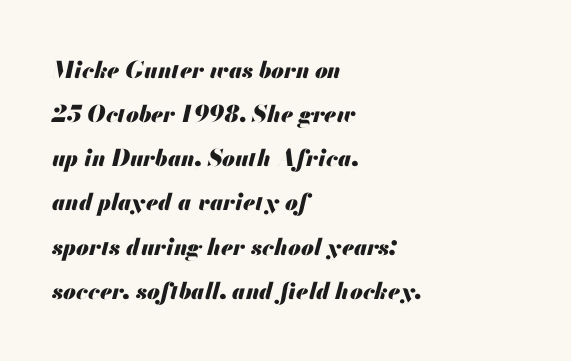
Set as a true bold cut, around the 700 mark. The text carries the slant typical of an italic or oblique font. Interline gaps are noticeably wide in this sample. Visually the block forms a straight wall on the left and a jagged coastline on the right. Check under the words: just untouched page. Each word holds together tightly as a unit, with standard inter-letter gaps.
